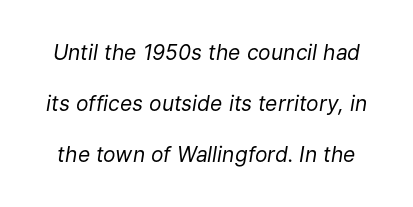
{"italic": "yes", "lean": "right", "slant_degrees": 9, "bold": "no", "underline": "no", "line_spacing": "loose", "line_spacing_ratio": 2.42, "letter_spacing": "normal", "letter_spacing_em": 0.0, "glyph_px": 21}
